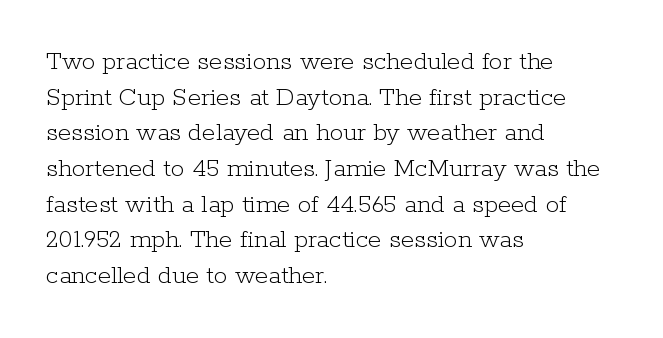
{"italic": "no", "bold": "no", "underline": "no", "align": "left", "line_spacing": "normal", "line_spacing_ratio": 1.32, "letter_spacing": "normal", "letter_spacing_em": 0.0, "glyph_px": 27}
